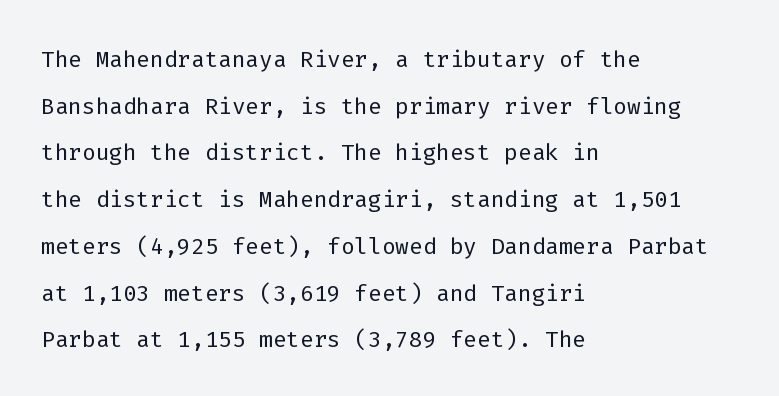
{"serif": "no", "italic": "no", "bold": "no", "weight": "light", "width": "normal", "stroke_contrast": "low", "x_height": "medium", "monospaced": "yes", "underline": "no", "align": "left", "line_spacing": "normal", "line_spacing_ratio": 1.46, "letter_spacing": "normal", "letter_spacing_em": 0.0, "glyph_px": 32}
